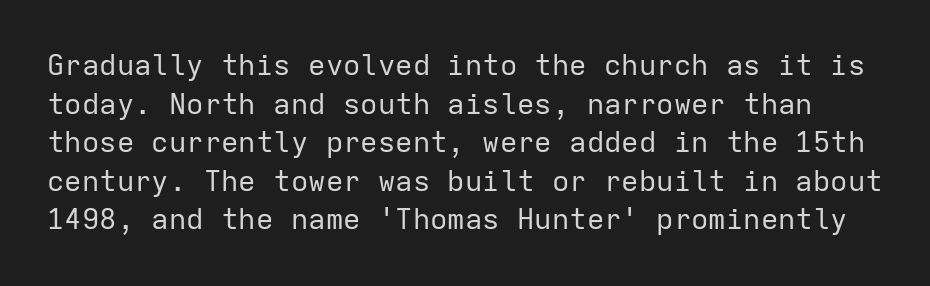
Q: Is the text bold? A: No.
Q: Is the text italic (slanted)? A: No, it is upright.
Q: Is the typeface a serif or a sans-serif typeface? A: Sans-serif.
Q: Is the text underlined? A: No.
Q: Is the spacing between letters normal or unusually wide? A: Normal.
Q: Is the spacing between lines tight, normal or loose? A: Normal.
Q: Width (condensed, normal, or wide)? A: Normal.
Q: Stroke contrast? A: Low.
Q: x-height? A: Medium.
Q: Monospaced? A: Yes.
